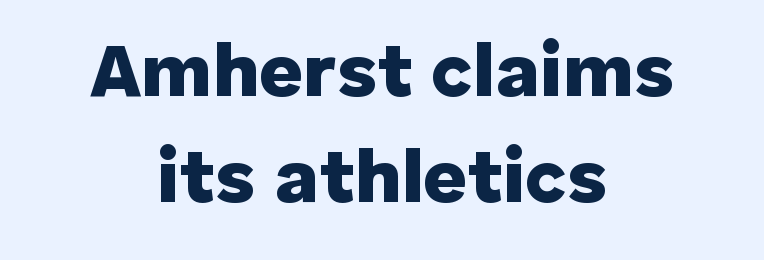
Varying glyph widths throughout — classic text-font behaviour. The zone under the glyphs is completely vacant. Centered paragraph, ragged on both sides. Compared with an ordinary text face, these strokes are far heavier — a full bold. Horizontal bands of white between lines are of average thickness. Is the letter spacing exaggerated? No — it looks like the ordinary default.
